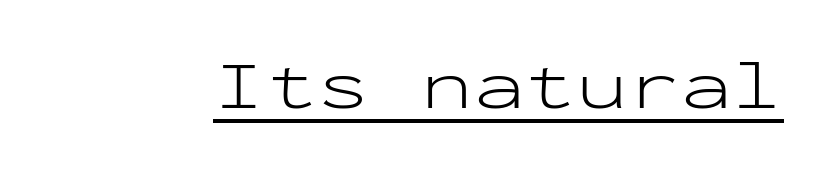
Q: Is the text bold? A: No.
Q: Is the text italic (slanted)? A: No, it is upright.
Q: Is the typeface a serif or a sans-serif typeface? A: Sans-serif.
Q: Is the text underlined? A: Yes.
Q: Is the spacing between letters normal or unusually wide? A: Normal.
Q: Width (condensed, normal, or wide)? A: Wide.
Q: Stroke contrast? A: Low.
Q: x-height? A: Medium.
Q: Monospaced? A: Yes.
